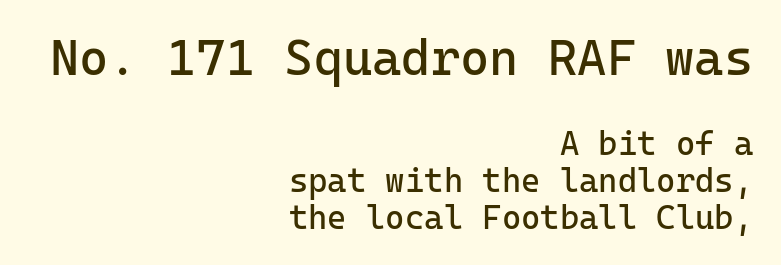
The image shows 50 px regular-weight sans-serif type, upright, monospaced; set right-aligned, tight line spacing (1.12x), normal letter spacing, not underlined; the first (top) block is 1.52x larger; low stroke contrast and a medium x-height.
